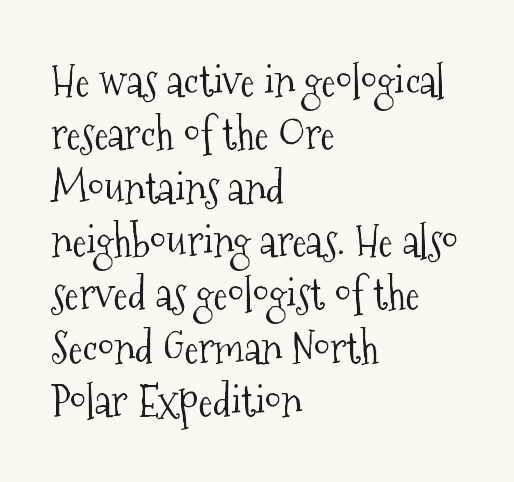
{"serif": "yes", "italic": "no", "bold": "no", "weight": "light", "width": "condensed", "stroke_contrast": "medium", "x_height": "medium", "monospaced": "no", "underline": "no", "align": "left", "line_spacing_ratio": 1.24, "letter_spacing": "normal", "letter_spacing_em": 0.0, "glyph_px": 43}
